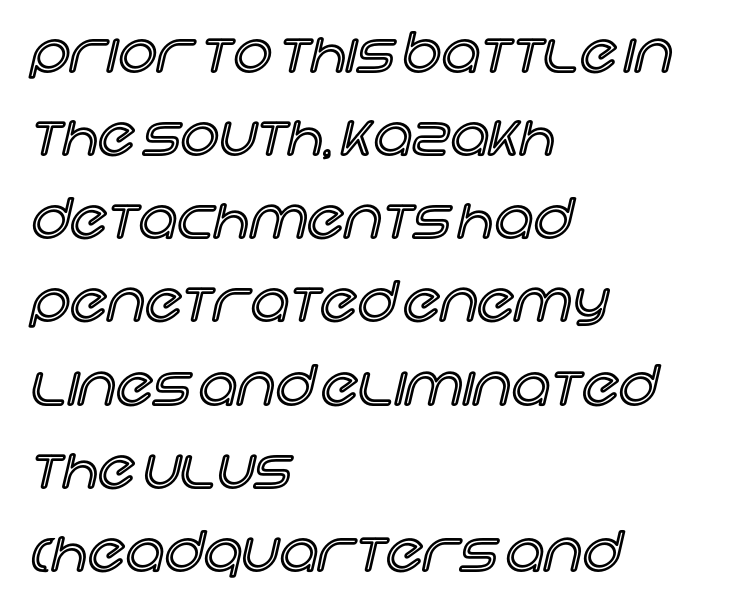
Leading matches the norm, producing a regular column. Descenders hang freely into open space. Tracking here is standard; glyphs follow each other at the usual distance. The rendering anchors every line to the left-hand side. Character widths vary here, with narrow letters taking less room than wide ones.
